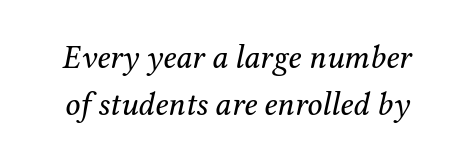
Quick note: underline off. Tracking here is standard; glyphs follow each other at the usual distance. Is this a fixed-width face? No — the glyphs have proportional, varying widths. Normally led — the rows are evenly, conventionally spaced. Slant detected: the letters are inclined. Look at the bottom of the vertical strokes: they flare into serifs here.
